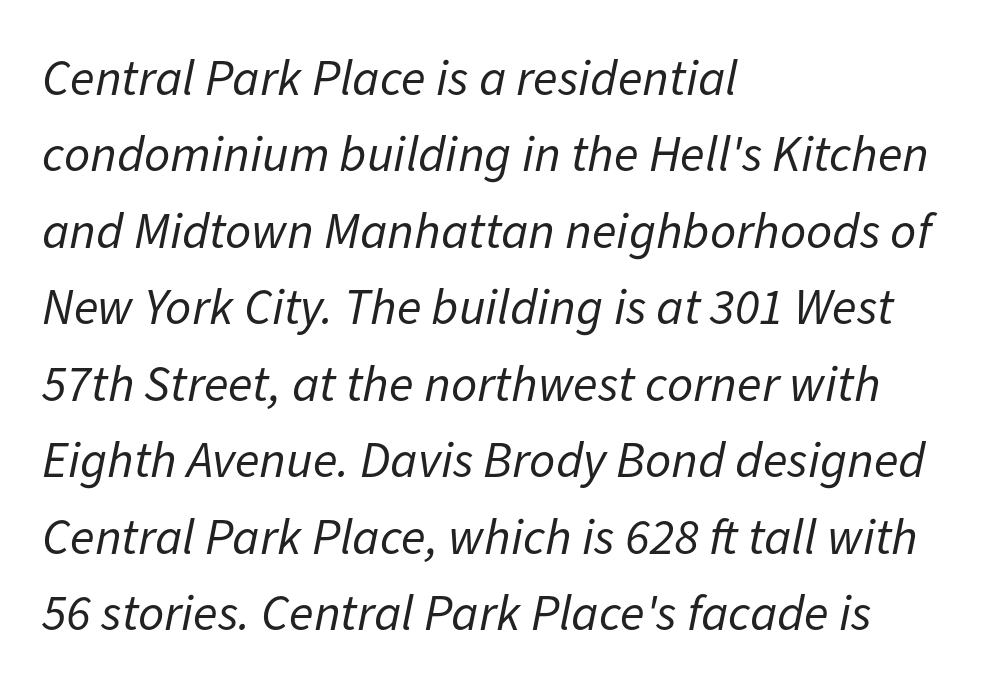
The image shows 51 px regular-weight type, italic (leaning right); set left-aligned, normal line spacing (1.5x), normal letter spacing, not underlined; low stroke contrast and a medium x-height.
